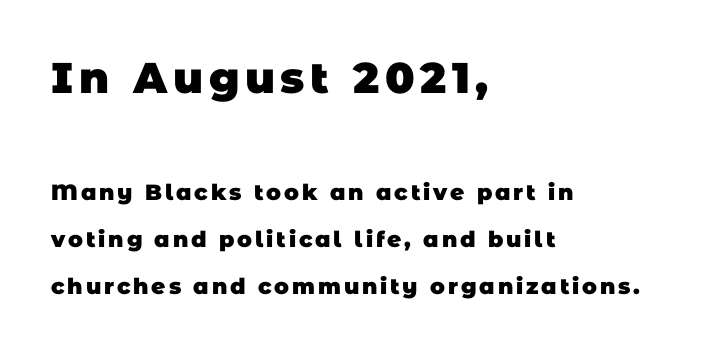
This rendering employs a face without finishing strokes, i.e., a sans-serif. These lines are rendered in a variable-pitch font. Is the block centered? No — it sits flush against the left margin. Does the weight exceed regular? Yes, all the way to bold. Underline: absent. Vertically, the passage feels expansive, rows floating well apart.
